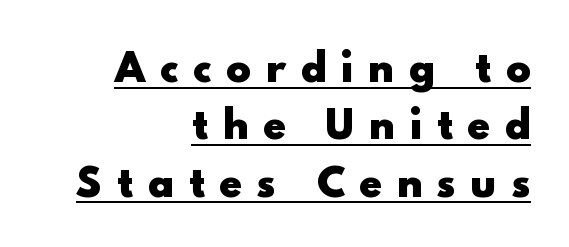
{"serif": "no", "italic": "no", "bold": "yes", "weight": "heavy", "width": "normal", "x_height": "small", "monospaced": "no", "underline": "yes", "align": "right", "line_spacing": "normal", "line_spacing_ratio": 1.55, "letter_spacing": "wide", "letter_spacing_em": 0.42, "glyph_px": 37}
